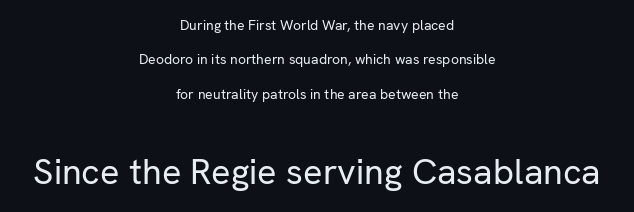
The image shows 36 px regular-weight sans-serif type, upright; set centered, loose line spacing (2.46x), normal letter spacing, not underlined; the second (bottom) block is 2.57x larger; low stroke contrast and a medium x-height.
